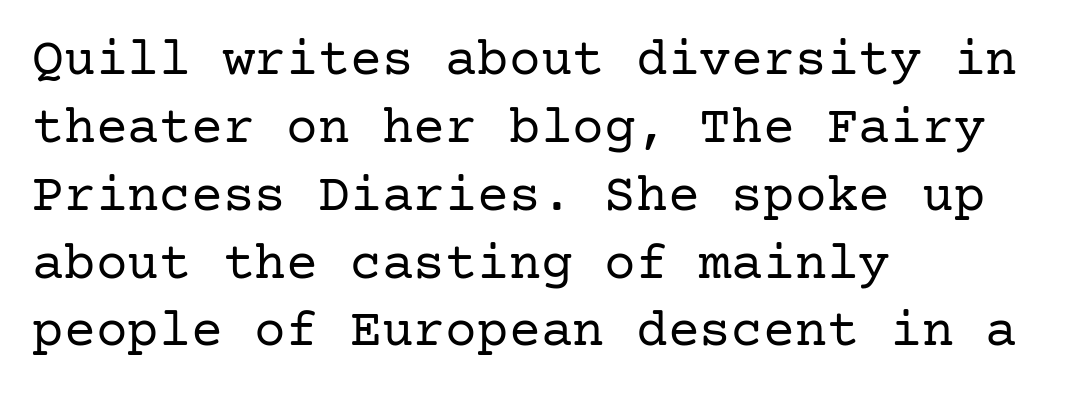
Q: Is the text bold? A: No.
Q: Is the text italic (slanted)? A: No, it is upright.
Q: Is the typeface a serif or a sans-serif typeface? A: Serif.
Q: Is the text underlined? A: No.
Q: How is the paragraph aligned? A: Left-aligned.
Q: Is the spacing between letters normal or unusually wide? A: Normal.
Q: Is the spacing between lines tight, normal or loose? A: Normal.
Q: Width (condensed, normal, or wide)? A: Normal.
Q: Stroke contrast? A: Low.
Q: x-height? A: Medium.
